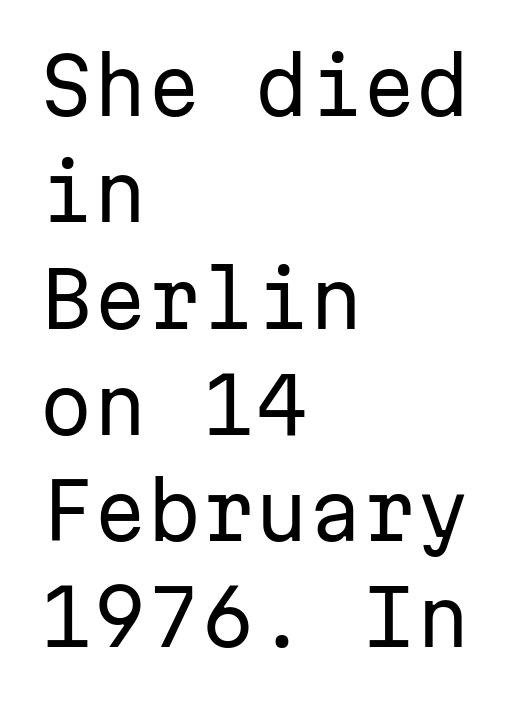
The image shows 77 px regular-weight sans-serif type, upright, monospaced; set left-aligned, normal line spacing (1.38x), normal letter spacing, not underlined; low stroke contrast and a medium x-height.
